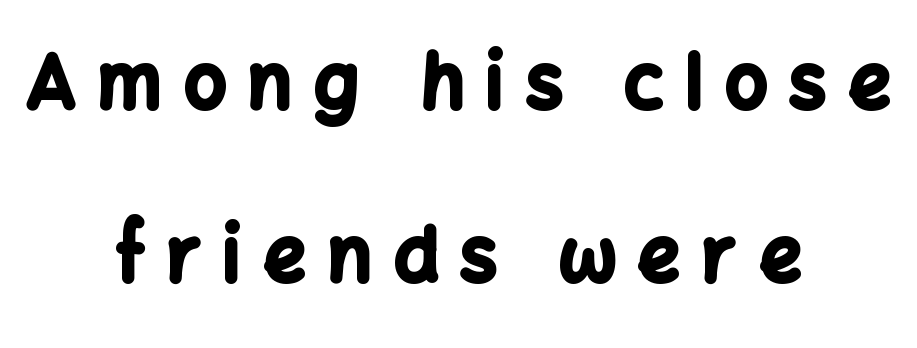
{"serif": "no", "italic": "no", "bold": "yes", "weight": "bold", "width": "normal", "stroke_contrast": "low", "x_height": "medium", "monospaced": "no", "underline": "no", "align": "center", "line_spacing": "loose", "line_spacing_ratio": 2.34, "letter_spacing": "wide", "letter_spacing_em": 0.3, "glyph_px": 74}
